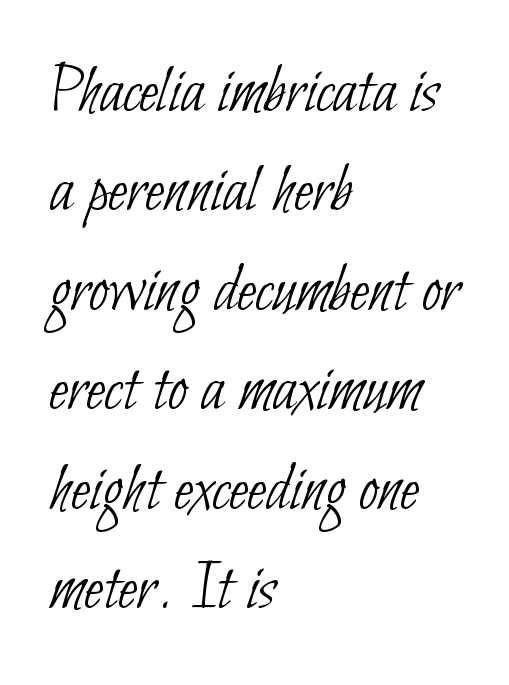
{"serif": "no", "bold": "no", "weight": "thin", "width": "condensed", "stroke_contrast": "low", "x_height": "small", "monospaced": "no", "underline": "no", "align": "left", "line_spacing": "normal", "line_spacing_ratio": 1.4, "letter_spacing": "normal", "letter_spacing_em": 0.0, "glyph_px": 71}
